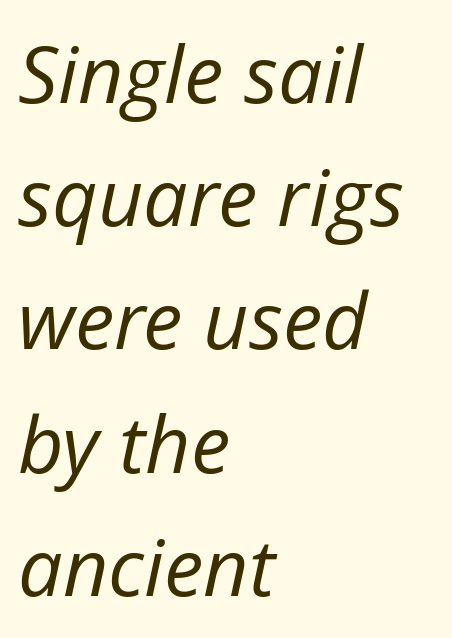
The cut favours lightness, reaching ordinary text weight at its darkest. What stands out about the letter spacing? Nothing — it is the standard amount. Anything drawn beneath the words? Only blank space. The lines sit at an ordinary, default distance from one another.
